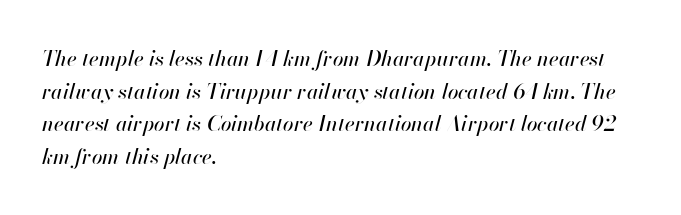
The image shows 21 px text type, italic (leaning right); set left-aligned, normal line spacing (1.55x), normal letter spacing, not underlined.
